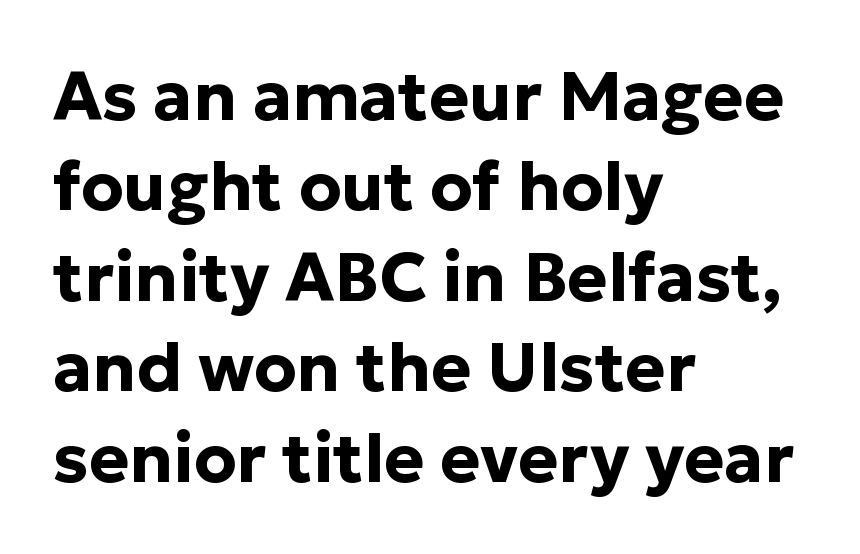
The image shows 68 px bold sans-serif type, upright; set left-aligned, normal line spacing (1.33x), normal letter spacing, not underlined; low stroke contrast and a medium x-height.
